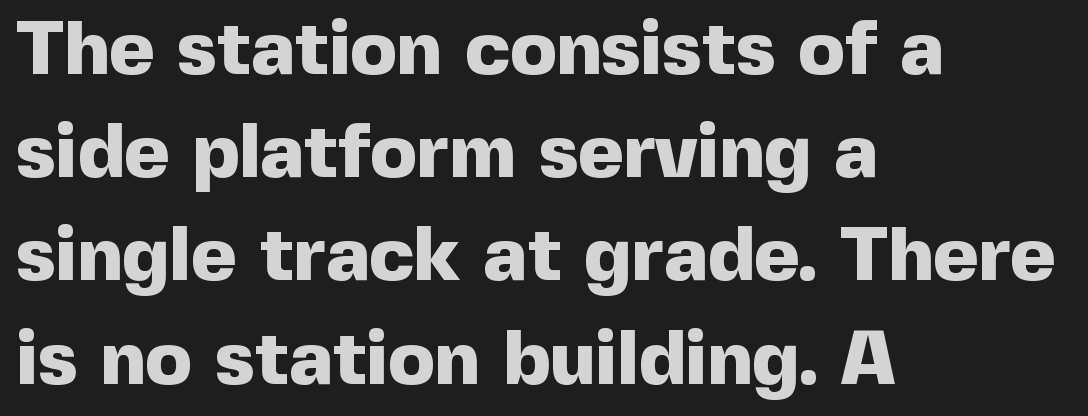
Q: Is the text bold? A: Yes.
Q: Is the text italic (slanted)? A: No, it is upright.
Q: Is the typeface a serif or a sans-serif typeface? A: Sans-serif.
Q: Is the text underlined? A: No.
Q: How is the paragraph aligned? A: Left-aligned.
Q: Is the spacing between letters normal or unusually wide? A: Normal.
Q: Is the spacing between lines tight, normal or loose? A: Normal.
Q: Width (condensed, normal, or wide)? A: Normal.
Q: x-height? A: Medium.
Q: Monospaced? A: No.
